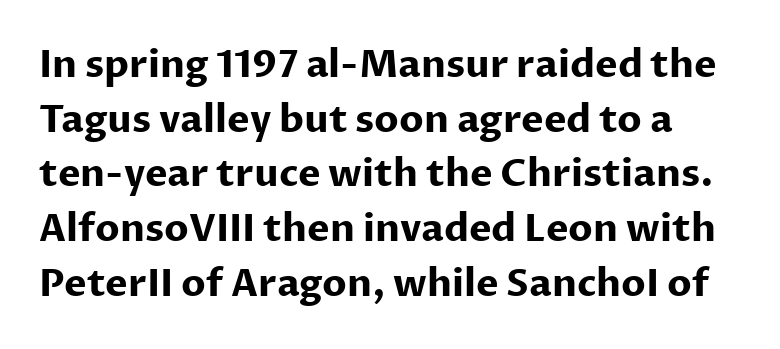
{"serif": "no", "italic": "no", "bold": "yes", "weight": "bold", "width": "normal", "stroke_contrast": "low", "x_height": "medium", "monospaced": "no", "underline": "no", "line_spacing": "normal", "line_spacing_ratio": 1.44, "letter_spacing": "normal", "letter_spacing_em": 0.0, "glyph_px": 38}
